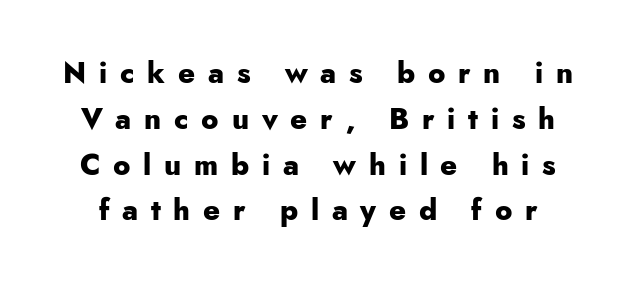
Q: Is the text bold? A: Yes.
Q: Is the text italic (slanted)? A: No, it is upright.
Q: Is the typeface a serif or a sans-serif typeface? A: Sans-serif.
Q: Is the text underlined? A: No.
Q: Is the spacing between letters normal or unusually wide? A: Unusually wide.
Q: Is the spacing between lines tight, normal or loose? A: Normal.
Q: Width (condensed, normal, or wide)? A: Normal.
Q: Stroke contrast? A: Low.
Q: x-height? A: Small.
Q: Monospaced? A: No.
